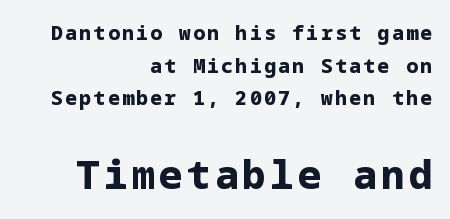
Q: Is the text bold? A: Yes.
Q: Is the text italic (slanted)? A: No, it is upright.
Q: Is the typeface a serif or a sans-serif typeface? A: Sans-serif.
Q: Is the text underlined? A: No.
Q: How is the paragraph aligned? A: Right-aligned.
Q: Is the spacing between lines tight, normal or loose? A: Normal.
Q: Which block of text is set in a larger size, the first (top) or the second (bottom)? A: The second (bottom) one.
Q: Width (condensed, normal, or wide)? A: Normal.
Q: Stroke contrast? A: Low.
Q: x-height? A: Medium.
